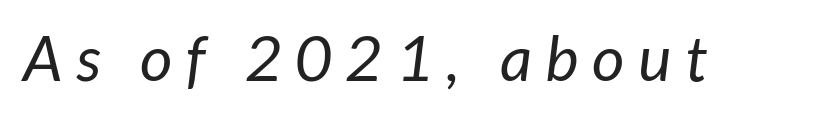
The image shows 63 px regular-weight sans-serif type; set unusually wide letter spacing (+0.22 em), not underlined; low stroke contrast and a medium x-height.
